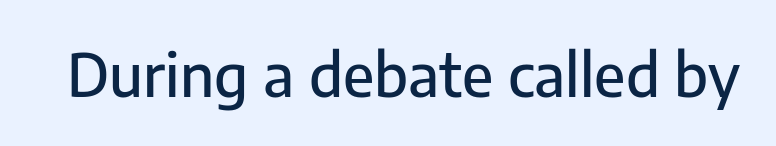
Q: Is the text italic (slanted)? A: No, it is upright.
Q: Is the typeface a serif or a sans-serif typeface? A: Sans-serif.
Q: Is the text underlined? A: No.
Q: Is the spacing between letters normal or unusually wide? A: Normal.
Q: Width (condensed, normal, or wide)? A: Normal.
Q: Stroke contrast? A: Low.
Q: x-height? A: Medium.
Q: Monospaced? A: No.
